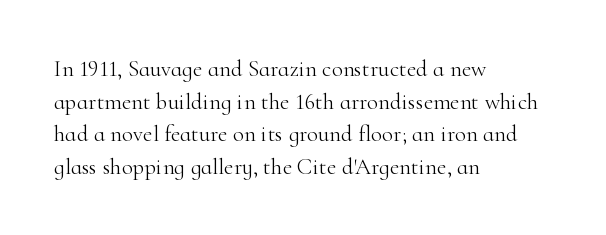
{"italic": "no", "bold": "no", "underline": "no", "align": "left", "line_spacing": "normal", "line_spacing_ratio": 1.42, "letter_spacing": "normal", "letter_spacing_em": 0.0, "glyph_px": 23}
